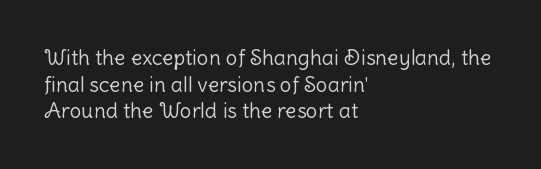
Summary of weight: not heavy and not bold. The vertical gap from one line to the next is medium. The type is set solid horizontally, with unmodified tracking. No italicization has been applied; the sample stays upright. The paragraph shown leans on its left margin. The gap between lines stays unmarked.
